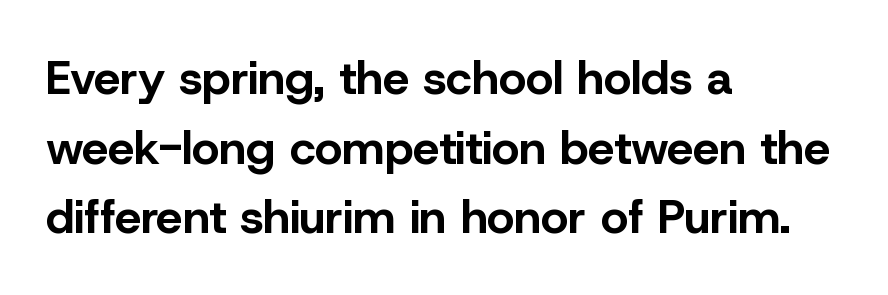
Q: Is the text bold? A: Yes.
Q: Is the text italic (slanted)? A: No, it is upright.
Q: Is the typeface a serif or a sans-serif typeface? A: Sans-serif.
Q: Is the text underlined? A: No.
Q: How is the paragraph aligned? A: Left-aligned.
Q: Is the spacing between letters normal or unusually wide? A: Normal.
Q: Is the spacing between lines tight, normal or loose? A: Normal.
Q: Width (condensed, normal, or wide)? A: Normal.
Q: Stroke contrast? A: Low.
Q: x-height? A: Medium.
Q: Monospaced? A: No.
